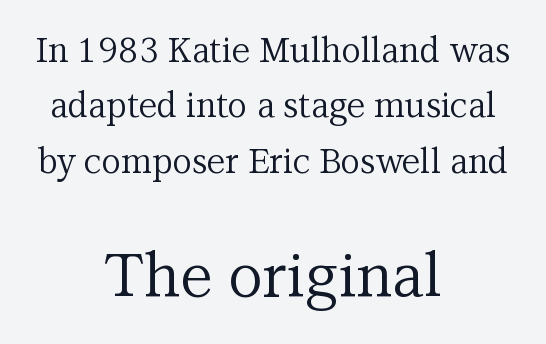
The image shows 60 px regular-weight serif type, upright; set centered, normal line spacing (1.63x), normal letter spacing, not underlined; the second (bottom) block is 1.76x larger; medium stroke contrast and a medium x-height.
